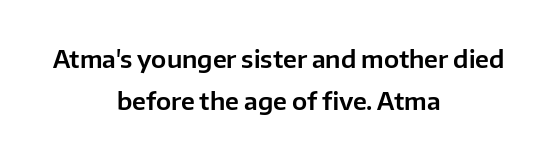
Q: Is the text italic (slanted)? A: No, it is upright.
Q: Is the text underlined? A: No.
Q: How is the paragraph aligned? A: Centered.
Q: Is the spacing between letters normal or unusually wide? A: Normal.
